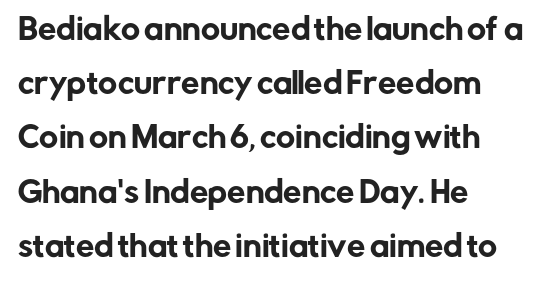
The image shows 29 px sans-serif type, upright; set left-aligned, line spacing 1.87x, normal letter spacing, not underlined; low stroke contrast and a medium x-height.
